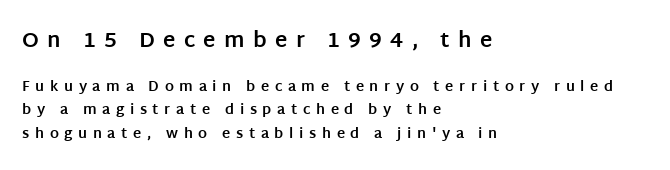
Here the first block reads like a headline and the second like body copy. Check under the words: just untouched page. Students, observe: this is what conventionally led text looks like. Style check: upright. The letters are spread apart with noticeably loose tracking.
